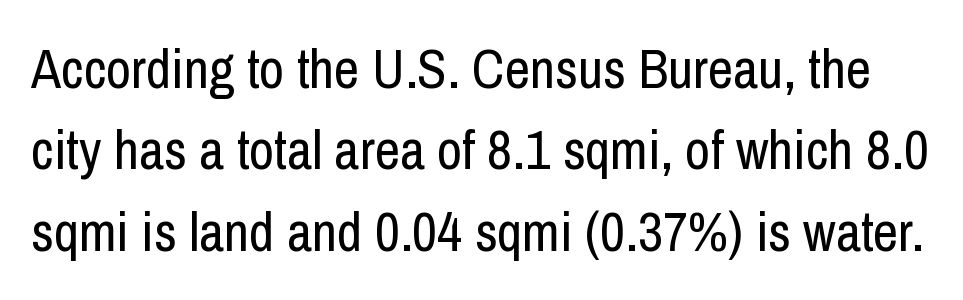
{"serif": "no", "italic": "no", "bold": "no", "weight": "regular", "width": "condensed", "stroke_contrast": "low", "x_height": "medium", "monospaced": "no", "underline": "no", "line_spacing": "normal", "line_spacing_ratio": 1.48, "letter_spacing": "normal", "letter_spacing_em": 0.0, "glyph_px": 55}
